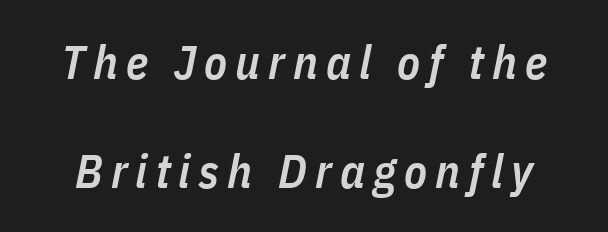
{"italic": "yes", "lean": "right", "slant_degrees": 11, "bold": "semi", "weight": "semibold", "width": "condensed", "stroke_contrast": "low", "x_height": "medium", "monospaced": "no", "underline": "no", "line_spacing": "loose", "line_spacing_ratio": 2.32, "glyph_px": 47}
